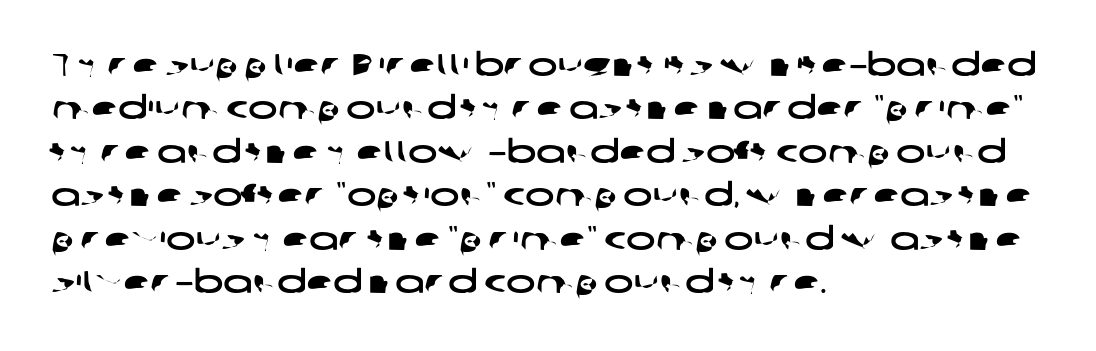
The image shows 31 px wide sans-serif type; set left-aligned, normal line spacing (1.4x), normal letter spacing, not underlined; low stroke contrast and a medium x-height.
